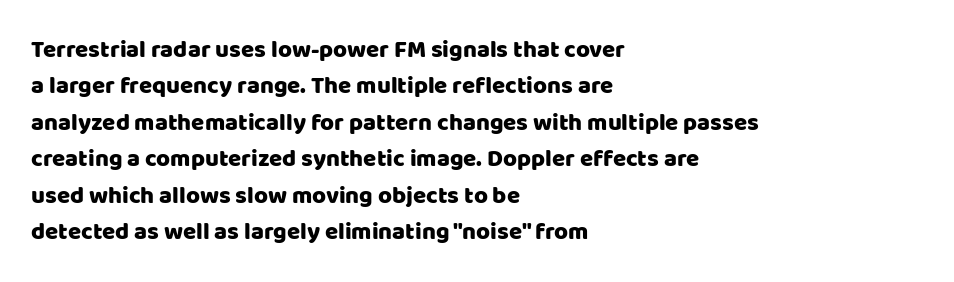
A normal amount of white space separates one row of letters from the next. Is there any slant? The stems are plumb. Nobody touched the tracking dial on this one. Quick note: underline off.
